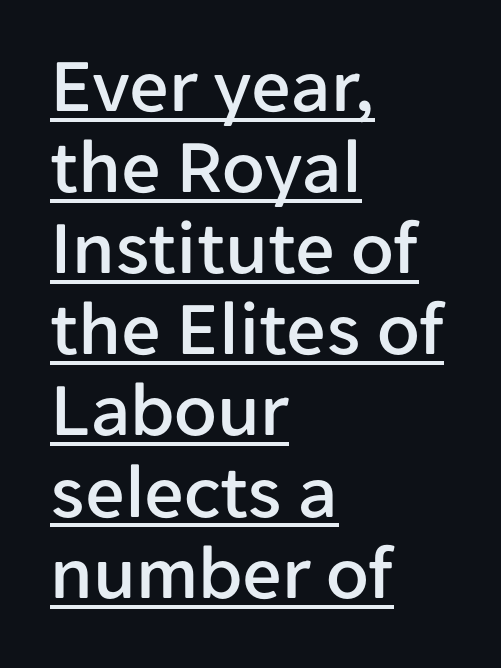
Underlining? Definitely there. The letters advance in unequal steps, a hallmark of proportional type. The characters display no serif detailing; their extremities are plain. Compared with a centered layout, this one pins lines to the left instead. Summary of vertical rhythm: compact, with narrow interline spacing. The face used here is rendered with its standard letterfit.
